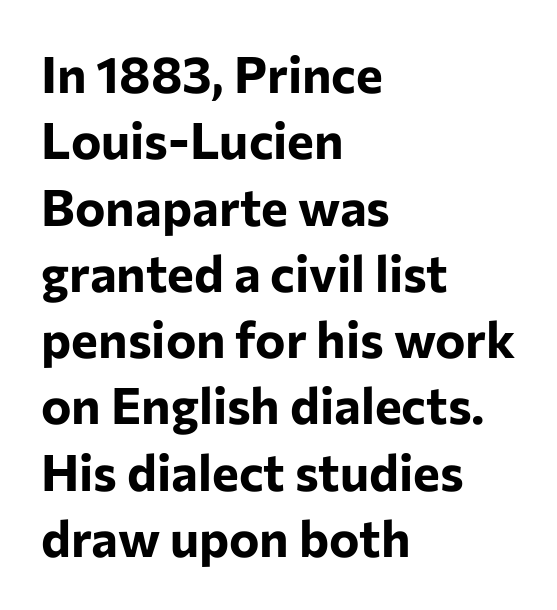
The image shows 51 px bold sans-serif type, upright; set left-aligned, normal line spacing (1.3x), normal letter spacing, not underlined; low stroke contrast and a medium x-height.
